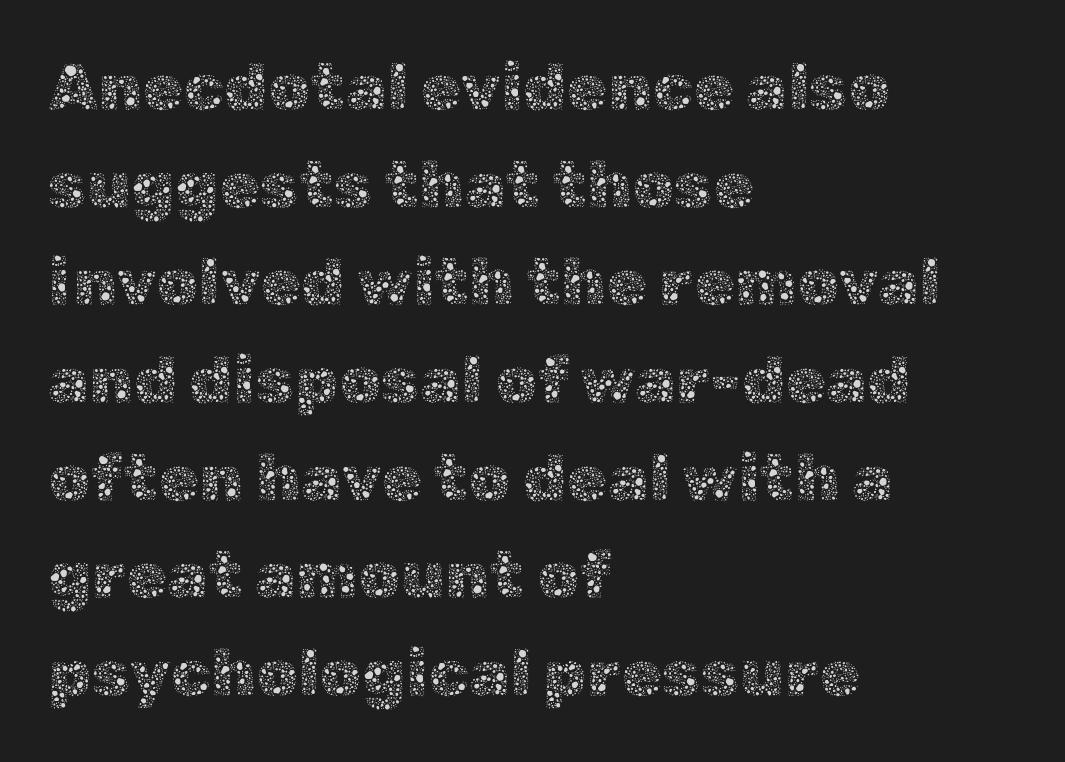
Q: Is the text bold? A: No.
Q: Is the text italic (slanted)? A: No, it is upright.
Q: Is the text underlined? A: No.
Q: How is the paragraph aligned? A: Left-aligned.
Q: Is the spacing between letters normal or unusually wide? A: Normal.
Q: Is the spacing between lines tight, normal or loose? A: Normal.
Q: Width (condensed, normal, or wide)? A: Normal.
Q: x-height? A: Medium.
Q: Monospaced? A: No.
